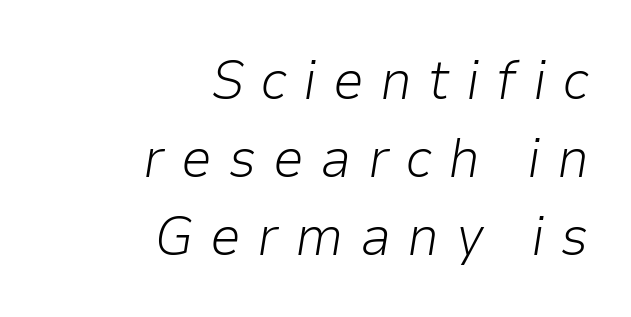
{"italic": "yes", "lean": "right", "slant_degrees": 9, "bold": "no", "weight": "light", "width": "normal", "stroke_contrast": "low", "x_height": "medium", "monospaced": "no", "underline": "no", "align": "right", "line_spacing": "normal", "line_spacing_ratio": 1.39, "letter_spacing": "wide", "letter_spacing_em": 0.29, "glyph_px": 56}
